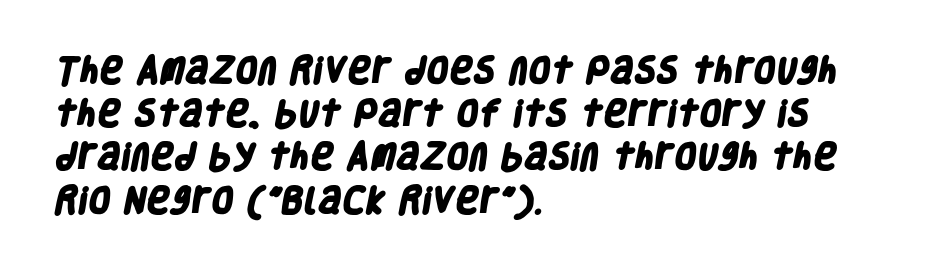
The image shows 29 px heavy, condensed sans-serif type; set left-aligned, normal line spacing (1.49x), normal letter spacing, not underlined; low stroke contrast and a large x-height.
